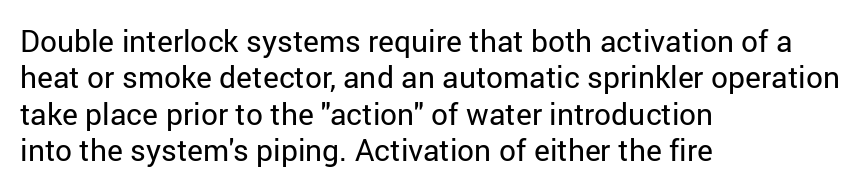
The image shows 30 px regular-weight sans-serif type, upright; set left-aligned, line spacing 1.21x, normal letter spacing, not underlined; low stroke contrast and a medium x-height.
